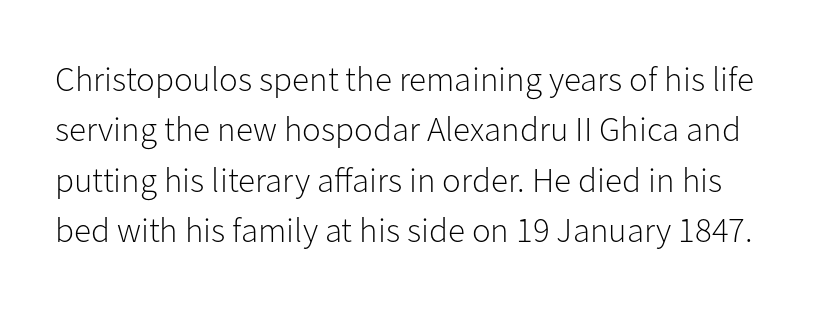
Bare-footed words on every line. The rendering uses a moderate line-height, typical for paragraphs. Ink coverage per letter is moderate at most. Ascenders rise straight up at ninety degrees. I'd call this a sans setting — the letters go barefoot. The gaps between neighbouring characters are ordinary and unremarkable.
